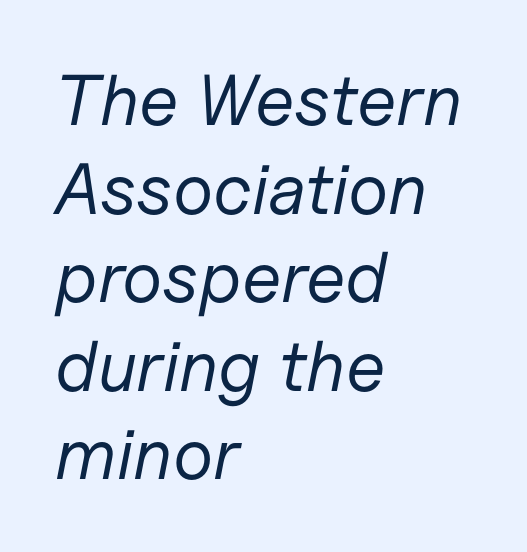
Q: Is the text bold? A: No.
Q: Is the text italic (slanted)? A: Yes, it leans right by about 11 degrees.
Q: Is the text underlined? A: No.
Q: How is the paragraph aligned? A: Left-aligned.
Q: Is the spacing between letters normal or unusually wide? A: Normal.
Q: Width (condensed, normal, or wide)? A: Normal.
Q: Stroke contrast? A: Low.
Q: x-height? A: Medium.
Q: Monospaced? A: No.
